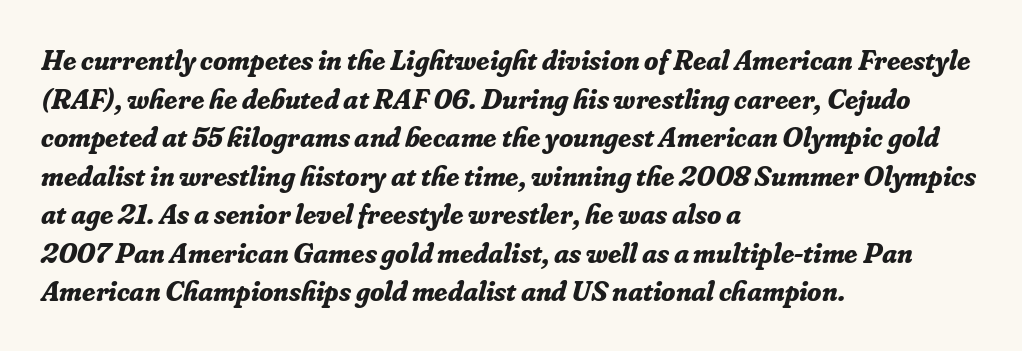
{"serif": "yes", "italic": "yes", "lean": "right", "slant_degrees": 16, "bold": "yes", "weight": "bold", "width": "normal", "stroke_contrast": "low", "x_height": "small", "monospaced": "no", "underline": "no", "align": "left", "line_spacing": "normal", "line_spacing_ratio": 1.33, "letter_spacing": "normal", "letter_spacing_em": 0.0, "glyph_px": 29}
